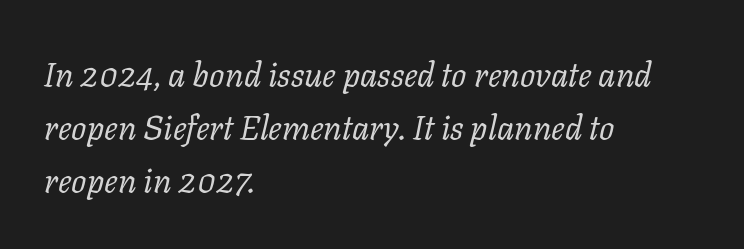
Q: Is the text bold? A: No.
Q: Is the text italic (slanted)? A: Yes, it leans right by about 11 degrees.
Q: Is the typeface a serif or a sans-serif typeface? A: Serif.
Q: Is the text underlined? A: No.
Q: How is the paragraph aligned? A: Left-aligned.
Q: Is the spacing between letters normal or unusually wide? A: Normal.
Q: Is the spacing between lines tight, normal or loose? A: Normal.
Q: Width (condensed, normal, or wide)? A: Normal.
Q: Stroke contrast? A: Low.
Q: x-height? A: Medium.
Q: Monospaced? A: No.
